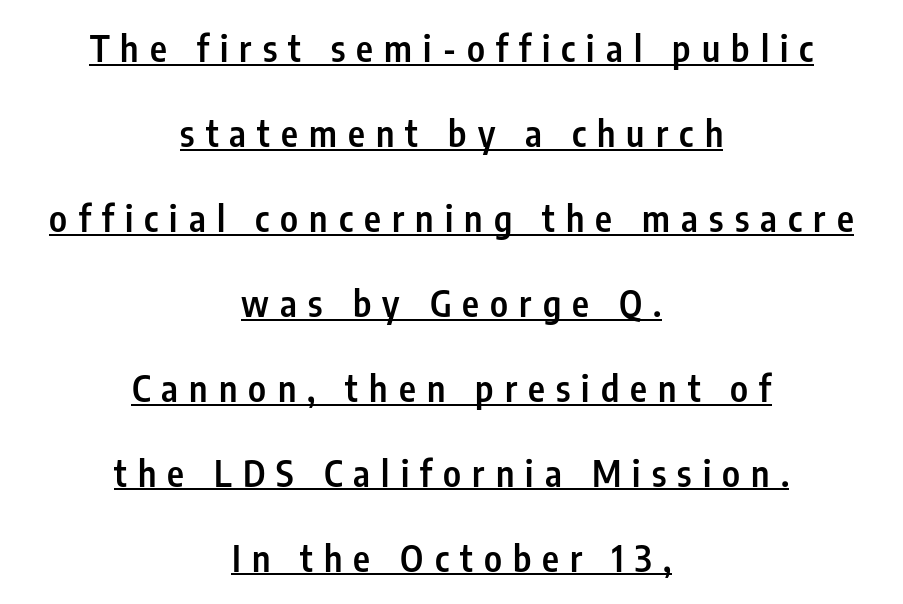
Q: Is the text bold? A: Semi-bold.
Q: Is the text italic (slanted)? A: No, it is upright.
Q: Is the typeface a serif or a sans-serif typeface? A: Sans-serif.
Q: Is the text underlined? A: Yes.
Q: How is the paragraph aligned? A: Centered.
Q: Is the spacing between letters normal or unusually wide? A: Unusually wide.
Q: Is the spacing between lines tight, normal or loose? A: Loose.
Q: Width (condensed, normal, or wide)? A: Condensed.
Q: Stroke contrast? A: Low.
Q: x-height? A: Medium.
Q: Monospaced? A: No.
